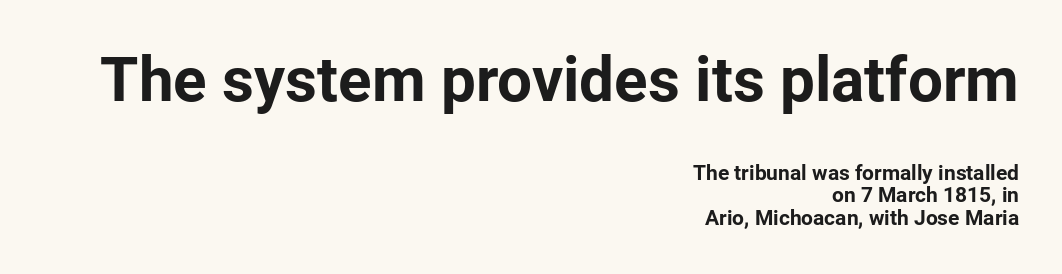
Q: Is the text bold? A: Yes.
Q: Is the text italic (slanted)? A: No, it is upright.
Q: Is the typeface a serif or a sans-serif typeface? A: Sans-serif.
Q: Is the text underlined? A: No.
Q: How is the paragraph aligned? A: Right-aligned.
Q: Is the spacing between letters normal or unusually wide? A: Normal.
Q: Is the spacing between lines tight, normal or loose? A: Tight.
Q: Which block of text is set in a larger size, the first (top) or the second (bottom)? A: The first (top) one.
Q: Width (condensed, normal, or wide)? A: Normal.
Q: Stroke contrast? A: Low.
Q: x-height? A: Medium.
Q: Monospaced? A: No.
